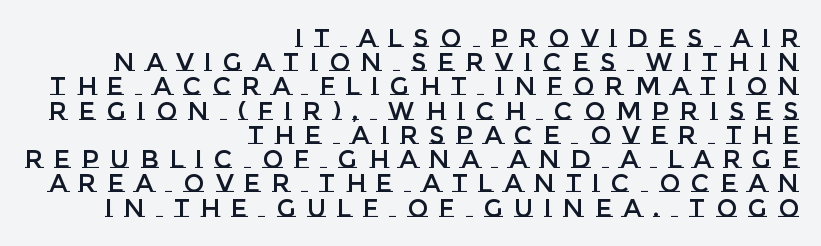
Q: Is the text italic (slanted)? A: No, it is upright.
Q: Is the text underlined? A: No.
Q: How is the paragraph aligned? A: Right-aligned.
Q: Is the spacing between letters normal or unusually wide? A: Unusually wide.
Q: Is the spacing between lines tight, normal or loose? A: Tight.
